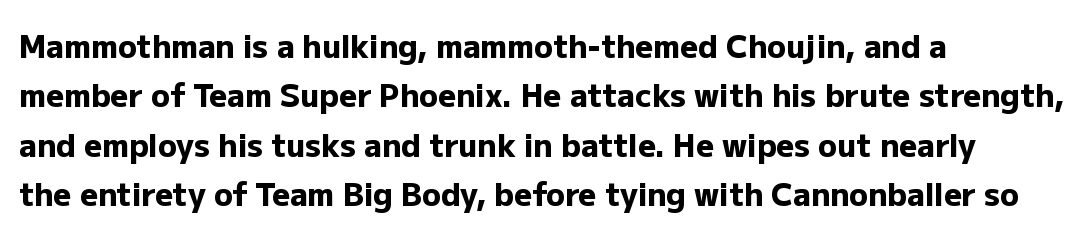
The image shows 31 px heavy sans-serif type, upright; set left-aligned, normal line spacing (1.59x), normal letter spacing, not underlined; low stroke contrast and a medium x-height.
